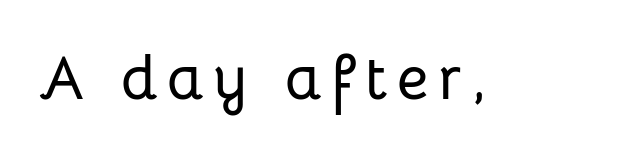
The image shows 62 px sans-serif type, upright; set not underlined; low stroke contrast and a medium x-height.
